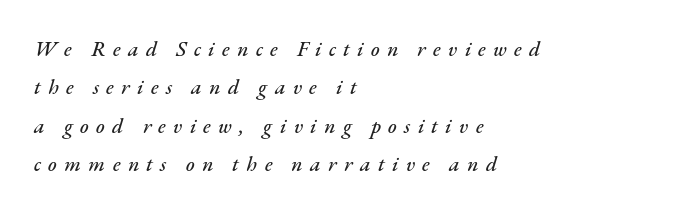
{"italic": "yes", "lean": "right", "slant_degrees": 17, "underline": "no", "align": "left", "line_spacing_ratio": 1.83, "letter_spacing": "wide", "letter_spacing_em": 0.35, "glyph_px": 21}
